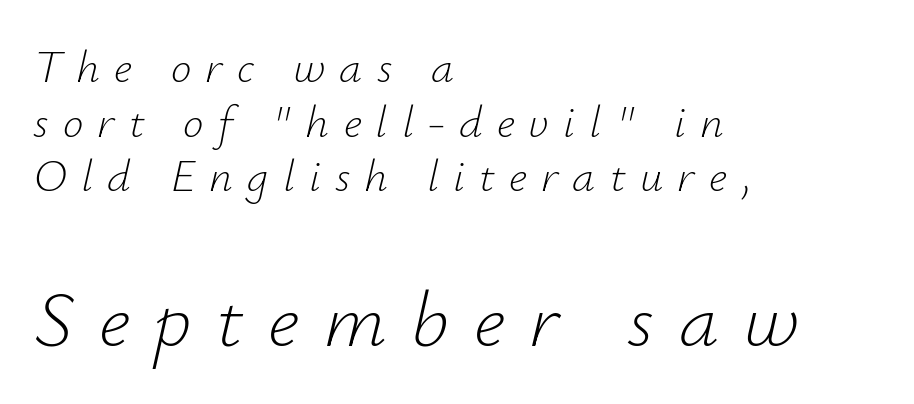
{"italic": "yes", "lean": "right", "slant_degrees": 12, "bold": "no", "weight": "light", "width": "normal", "stroke_contrast": "low", "x_height": "small", "monospaced": "no", "underline": "no", "align": "left", "line_spacing_ratio": 1.19, "letter_spacing": "wide", "letter_spacing_em": 0.31, "larger_block": "second", "size_ratio": 1.74, "glyph_px": 80}
